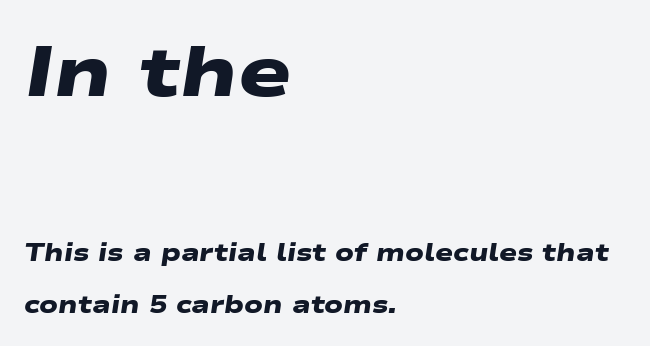
The image shows 71 px heavy, wide sans-serif type; set left-aligned, loose line spacing (2.18x), normal letter spacing, not underlined; the first (top) block is 2.96x larger; low stroke contrast and a medium x-height.
